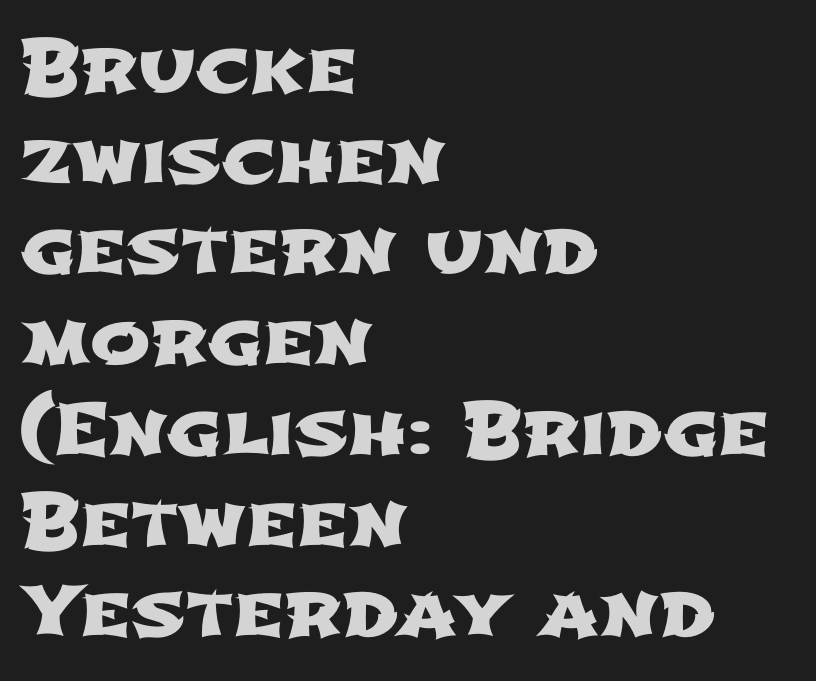
Q: Is the typeface a serif or a sans-serif typeface? A: Sans-serif.
Q: Is the text underlined? A: No.
Q: How is the paragraph aligned? A: Left-aligned.
Q: Is the spacing between letters normal or unusually wide? A: Normal.
Q: Is the spacing between lines tight, normal or loose? A: Normal.
Q: Width (condensed, normal, or wide)? A: Wide.
Q: Stroke contrast? A: Low.
Q: x-height? A: Medium.
Q: Monospaced? A: No.
